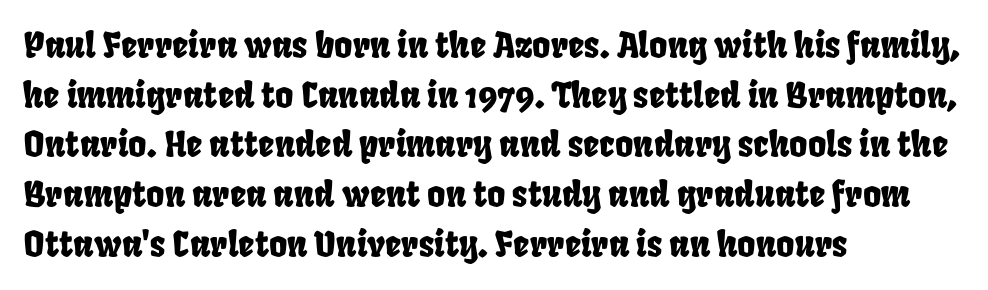
The image shows 35 px condensed type; set left-aligned, normal line spacing (1.42x), normal letter spacing, not underlined; low stroke contrast and a large x-height.
